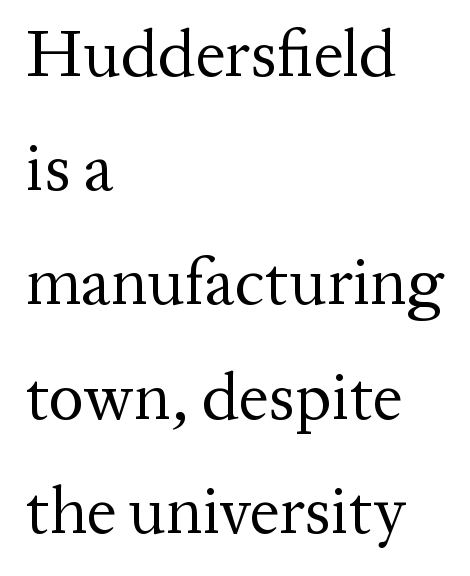
The image shows 66 px regular-weight serif type, upright; set left-aligned, line spacing 1.73x, normal letter spacing, not underlined; medium stroke contrast and a medium x-height.
